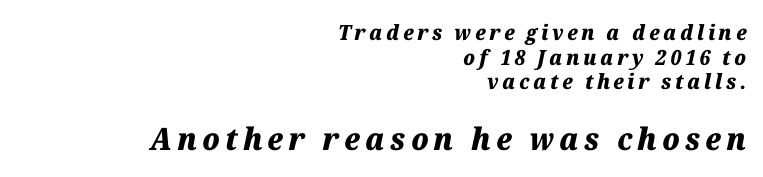
You could not count columns in this text — the font is proportionally spaced. Strong, thick strokes mark this as bold type. Descenders are the only things crossing below the line. Horizontal alignment here is rightward, an uncommon choice for prose. In this sample the second text group is rendered at the bigger scale. The glyphs look as if they've been sheared to an angle.
